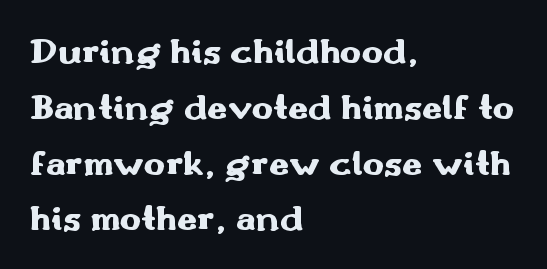
The image shows 36 px heavy, wide sans-serif type, upright; set left-aligned, normal line spacing (1.55x), normal letter spacing, not underlined; medium stroke contrast and a small x-height.
